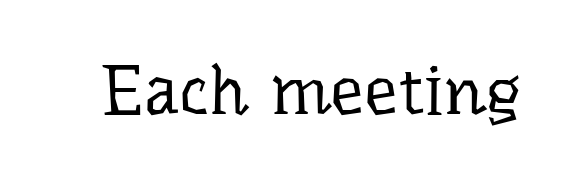
Q: Is the text bold? A: No.
Q: Is the text italic (slanted)? A: No, it is upright.
Q: Is the typeface a serif or a sans-serif typeface? A: Serif.
Q: Is the text underlined? A: No.
Q: Is the spacing between letters normal or unusually wide? A: Normal.
Q: Width (condensed, normal, or wide)? A: Normal.
Q: Stroke contrast? A: Low.
Q: x-height? A: Medium.
Q: Monospaced? A: No.
